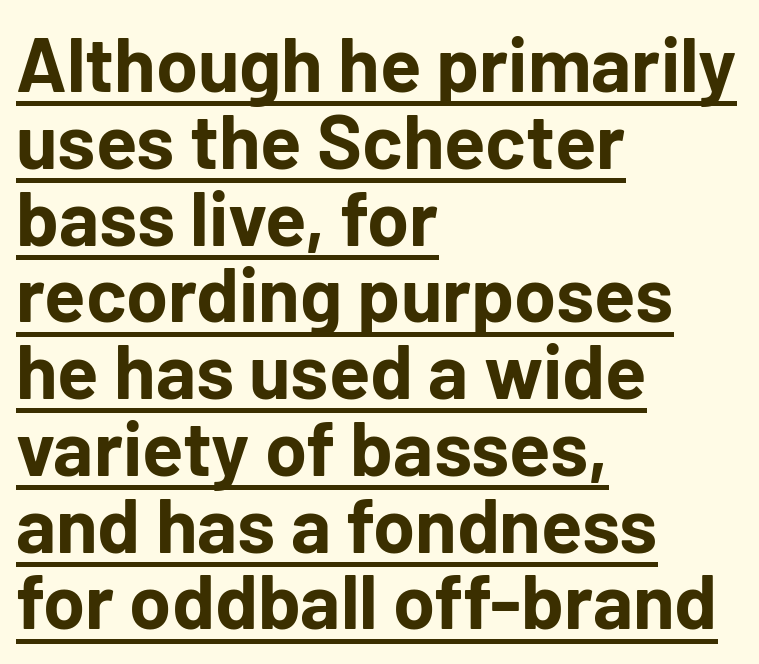
The image shows 76 px bold sans-serif type, upright; set left-aligned, tight line spacing (1.01x), normal letter spacing, underlined; low stroke contrast and a medium x-height.
